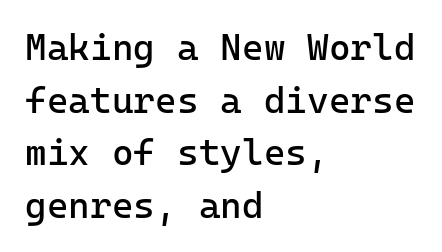
The typeface chosen for these lines omits serifs. Honestly, the row spacing looks completely unremarkable. You can tell it's not italic because the verticals are truly vertical. Descenders are the only things crossing below the line. Vertical stems look standard width or narrower in stroke. The typesetter chose a ragged-right arrangement here.
